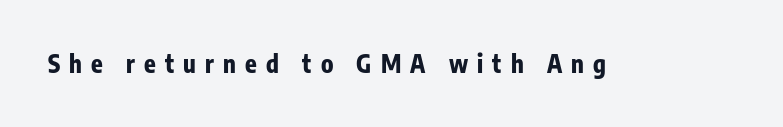
The image shows 24 px bold type, upright; set unusually wide letter spacing (+0.38 em), not underlined.
